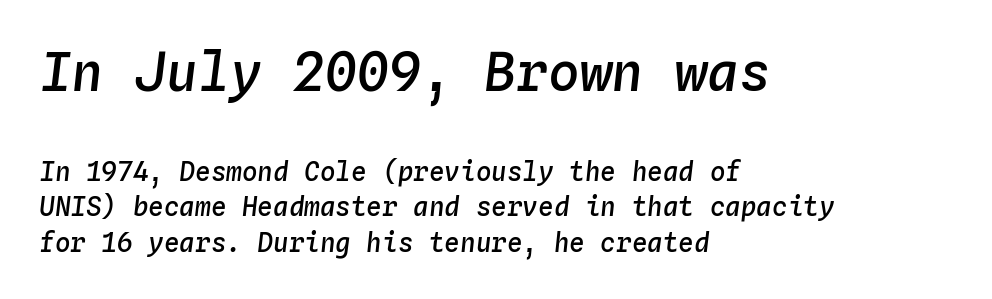
Q: Is the text bold? A: Semi-bold.
Q: Is the text italic (slanted)? A: Yes, it leans right by about 4 degrees.
Q: Is the text underlined? A: No.
Q: How is the paragraph aligned? A: Left-aligned.
Q: Is the spacing between letters normal or unusually wide? A: Normal.
Q: Is the spacing between lines tight, normal or loose? A: Normal.
Q: Which block of text is set in a larger size, the first (top) or the second (bottom)? A: The first (top) one.
Q: Width (condensed, normal, or wide)? A: Normal.
Q: Stroke contrast? A: Low.
Q: x-height? A: Medium.
Q: Monospaced? A: Yes.
